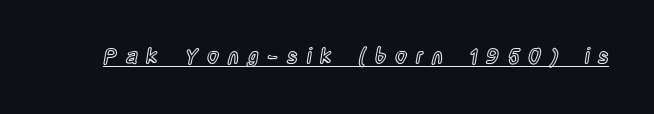
The words here are underlined. Characters follow at a spacing far wider than the type designer built in.
